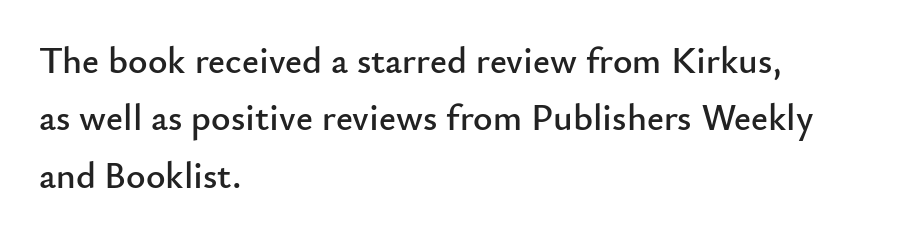
Tracking here is standard; glyphs follow each other at the usual distance. Each letter's strokes conclude bluntly, with no projecting serifs. Leading: standard. A classic flush-left, rag-right setting is used for this passage. The letters stand straight up with perfectly vertical stems.
